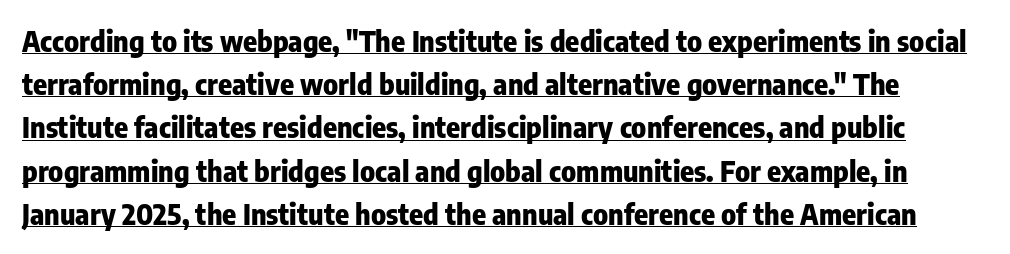
The image shows 29 px heavy, condensed sans-serif type, upright; set normal line spacing (1.49x), normal letter spacing, underlined; low stroke contrast and a medium x-height.
